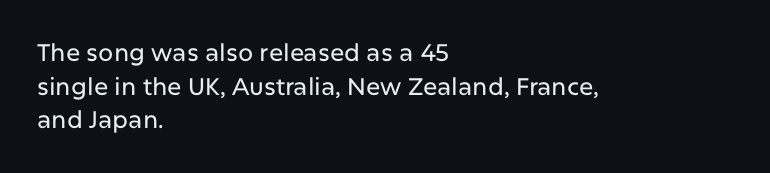
{"italic": "no", "underline": "no", "align": "left", "line_spacing": "normal", "line_spacing_ratio": 1.4, "letter_spacing": "normal", "letter_spacing_em": 0.0, "glyph_px": 24}
